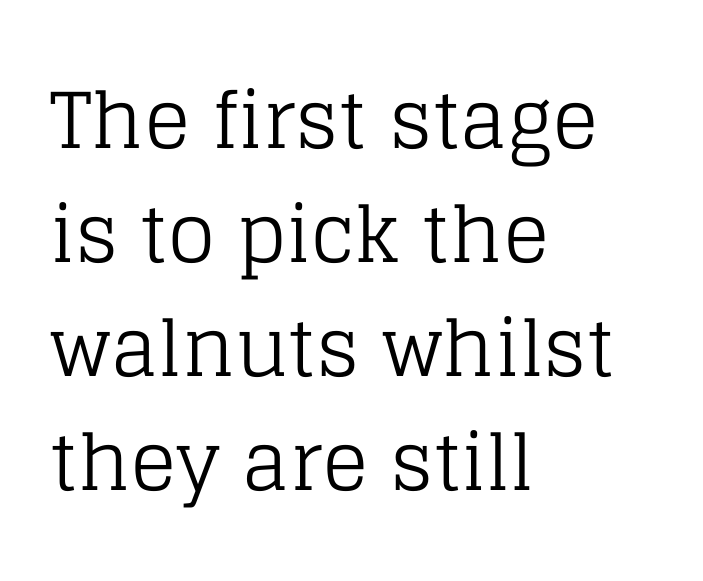
The letters stand straight up with perfectly vertical stems. Nobody drew a line under any word here. The rendering anchors every line to the left-hand side. Summary of vertical rhythm: regular, with standard interline spacing. The letterforms sit shoulder to shoulder at normal distance. The text was rendered using a seriffed face with decorative stroke endings.
